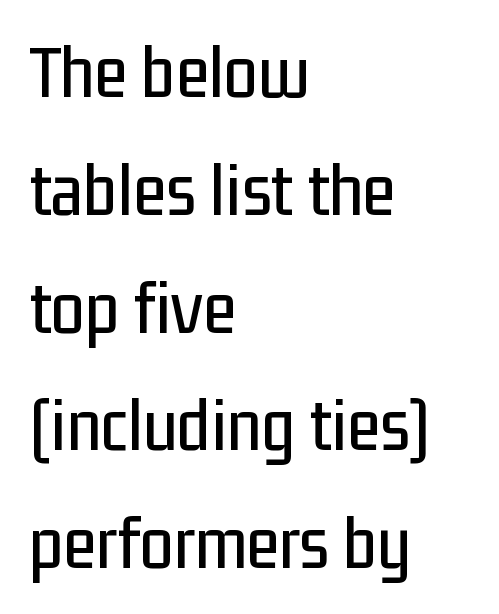
Casual observation: everything's shoved over to the left. Descenders hang freely into open space. The letters stand straight up with perfectly vertical stems. Regular leading. In terms of letterspacing, this is plain default setting. The rendering shows plain stroke endings on the letterforms — a sans-serif design.
